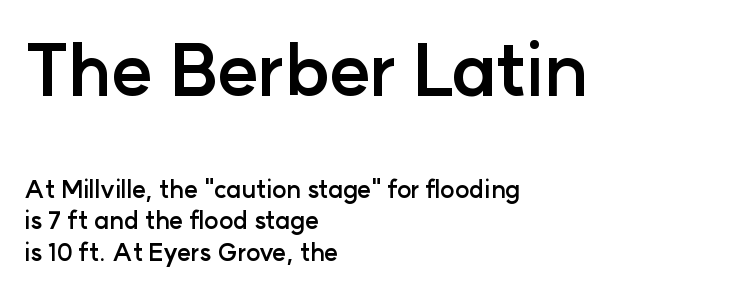
Q: Is the text bold? A: Yes.
Q: Is the text italic (slanted)? A: No, it is upright.
Q: Is the typeface a serif or a sans-serif typeface? A: Sans-serif.
Q: Is the text underlined? A: No.
Q: How is the paragraph aligned? A: Left-aligned.
Q: Is the spacing between letters normal or unusually wide? A: Normal.
Q: Is the spacing between lines tight, normal or loose? A: Normal.
Q: Which block of text is set in a larger size, the first (top) or the second (bottom)? A: The first (top) one.
Q: Width (condensed, normal, or wide)? A: Normal.
Q: Stroke contrast? A: Low.
Q: x-height? A: Medium.
Q: Monospaced? A: No.
